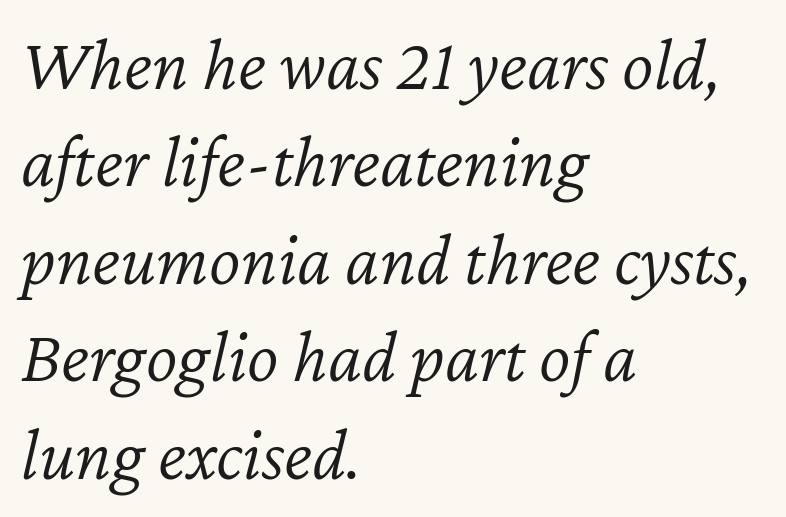
{"italic": "yes", "lean": "right", "slant_degrees": 12, "bold": "no", "weight": "light", "width": "normal", "stroke_contrast": "low", "x_height": "medium", "monospaced": "no", "underline": "no", "align": "left", "line_spacing": "normal", "line_spacing_ratio": 1.3, "letter_spacing": "normal", "letter_spacing_em": 0.0, "glyph_px": 75}
